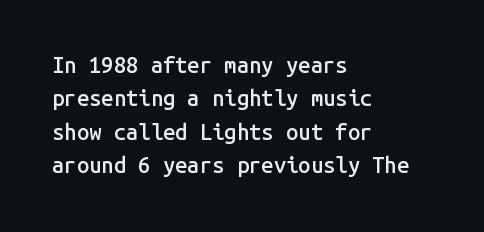
{"italic": "no", "bold": "semi", "underline": "no", "align": "left", "line_spacing": "normal", "line_spacing_ratio": 1.52, "letter_spacing": "normal", "letter_spacing_em": 0.0, "glyph_px": 22}
